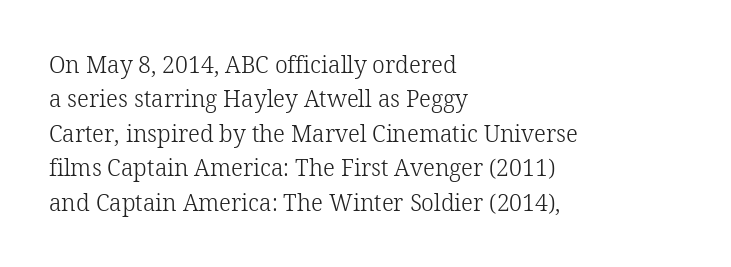
{"italic": "no", "bold": "no", "underline": "no", "align": "left", "line_spacing": "normal", "line_spacing_ratio": 1.5, "letter_spacing": "normal", "letter_spacing_em": 0.0, "glyph_px": 23}
